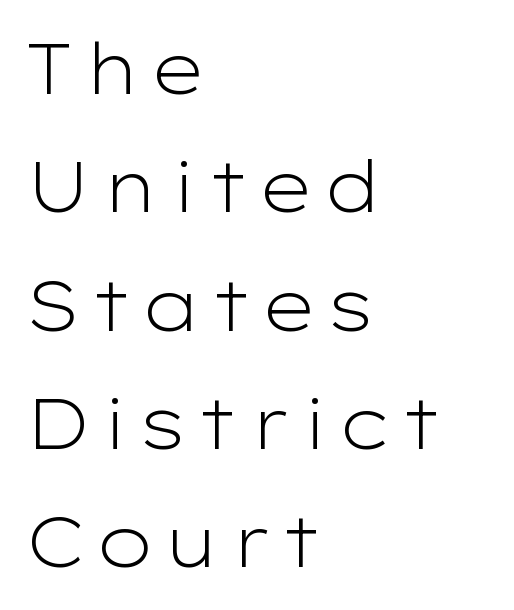
The image shows 70 px light, wide sans-serif type, upright; set left-aligned, normal line spacing (1.69x), not underlined; low stroke contrast and a medium x-height.
